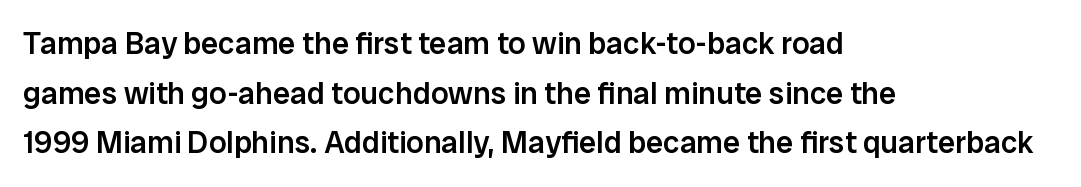
The image shows 31 px semibold sans-serif type, upright; set left-aligned, normal line spacing (1.6x), normal letter spacing, not underlined; low stroke contrast and a medium x-height.
